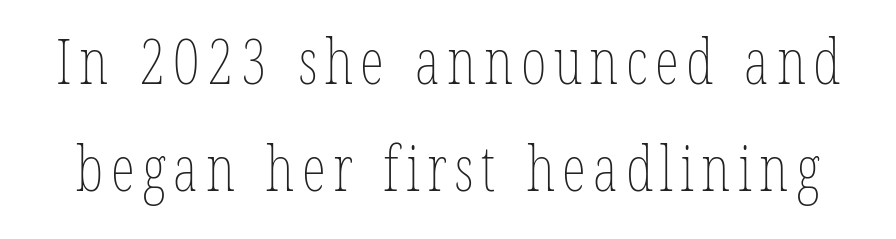
The baseline area is clear. Vertical strokes here are truly vertical. The typesetting does not lean heavy: it is not bold. You could not count columns in this text — the font is proportionally spaced.
